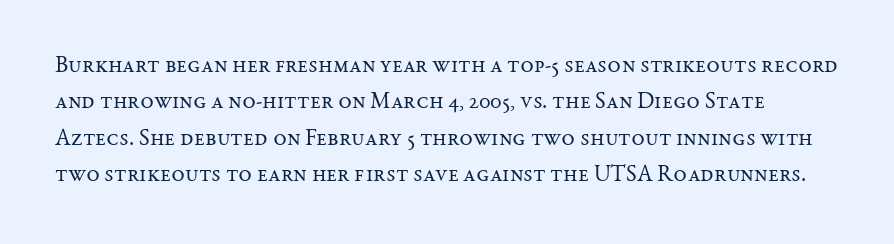
The image shows 23 px text type, upright; set normal line spacing (1.58x), normal letter spacing, not underlined.
